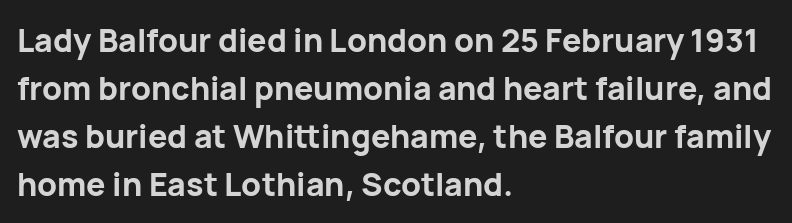
It's the straight-up-and-down kind of type. Tracking value appears to be zero — textbook default spacing. Regarding leading, the lines here are spaced in the standard way. The string is rendered with underlining switched off.
